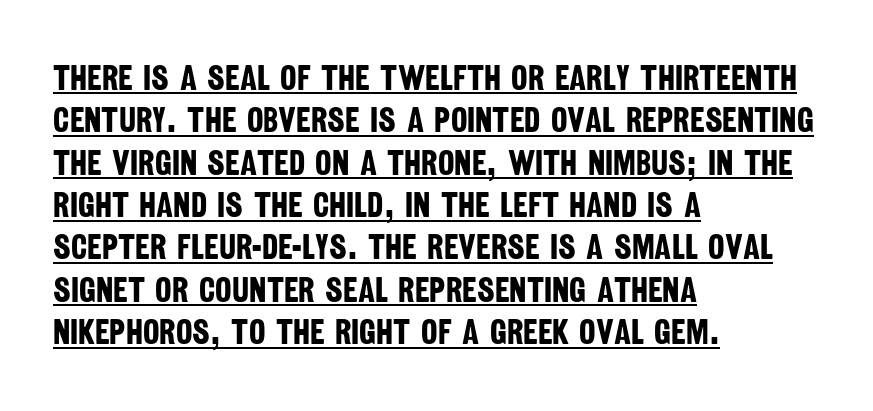
The image shows 35 px bold, condensed sans-serif type; set left-aligned, line spacing 1.21x, normal letter spacing, underlined; low stroke contrast and a large x-height.
